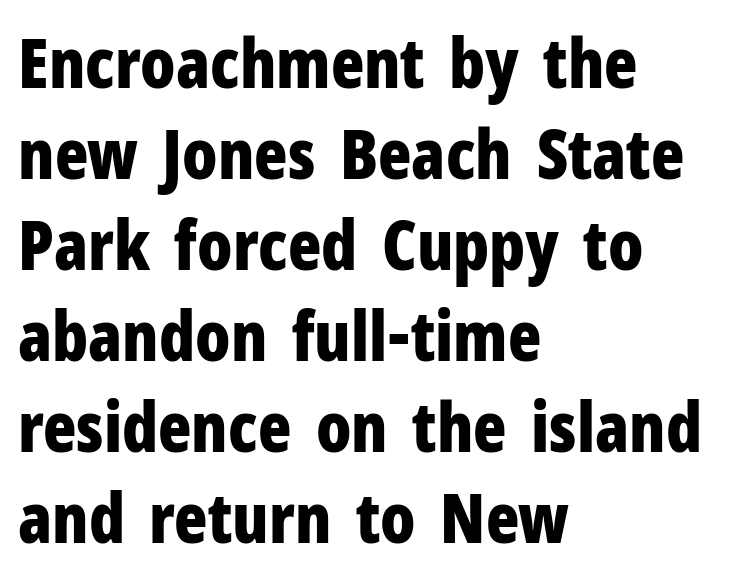
{"serif": "no", "italic": "no", "bold": "yes", "weight": "bold", "width": "condensed", "stroke_contrast": "low", "x_height": "medium", "monospaced": "no", "underline": "no", "align": "left", "line_spacing": "normal", "line_spacing_ratio": 1.32, "letter_spacing": "normal", "letter_spacing_em": 0.0, "glyph_px": 69}
